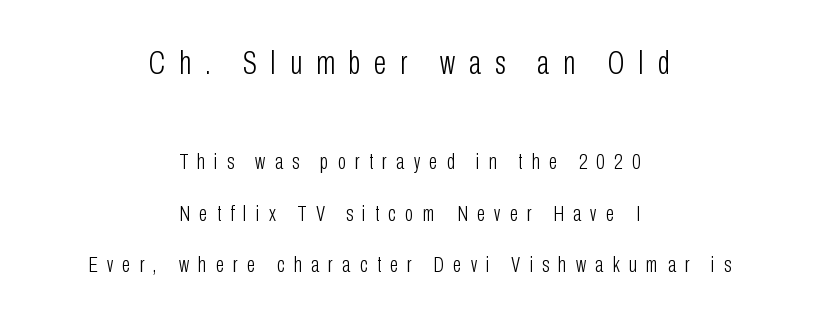
The image shows 33 px light, condensed sans-serif type, upright; set centered, loose line spacing (2.35x), unusually wide letter spacing (+0.42 em), not underlined; the first (top) block is 1.5x larger; low stroke contrast and a medium x-height.
